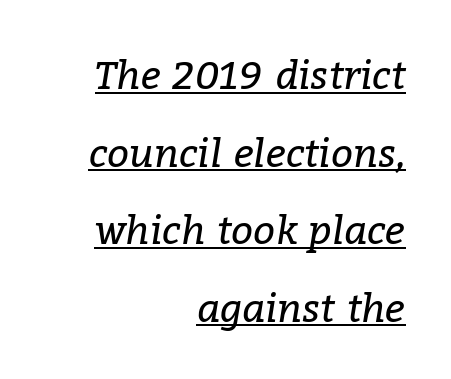
Q: Is the text bold? A: No.
Q: Is the text italic (slanted)? A: Yes, it leans right by about 9 degrees.
Q: Is the typeface a serif or a sans-serif typeface? A: Serif.
Q: Is the text underlined? A: Yes.
Q: How is the paragraph aligned? A: Right-aligned.
Q: Is the spacing between letters normal or unusually wide? A: Normal.
Q: Is the spacing between lines tight, normal or loose? A: Loose.
Q: Width (condensed, normal, or wide)? A: Normal.
Q: Stroke contrast? A: Low.
Q: x-height? A: Medium.
Q: Monospaced? A: No.
